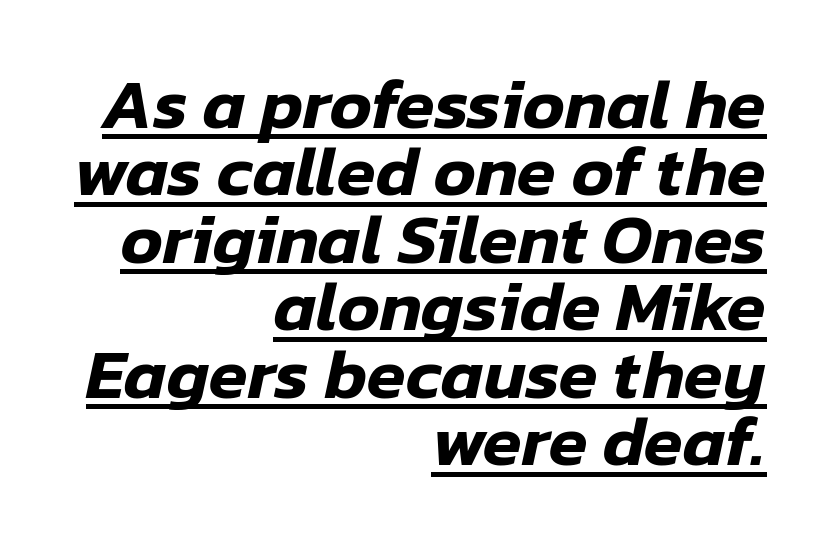
The image shows 71 px text type, italic (leaning right); set right-aligned, tight line spacing (0.95x), normal letter spacing, underlined; low stroke contrast and a medium x-height.
